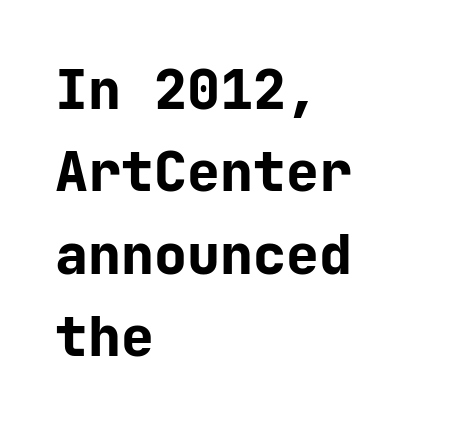
If you measured baseline to baseline, you'd find a middling distance. The lines are quadded left. Decoration check: the copy has no underline. Caption: standard tracking, unaltered. Fixed-width glyphs throughout — classic coding-font behaviour. A typesetter would mark this as roman, not italic.
